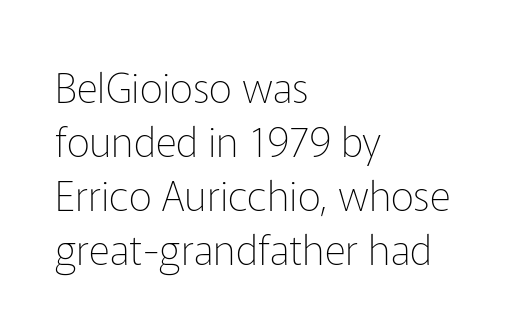
The image shows 41 px thin sans-serif type, upright; set left-aligned, normal line spacing (1.32x), normal letter spacing, not underlined; low stroke contrast and a medium x-height.
